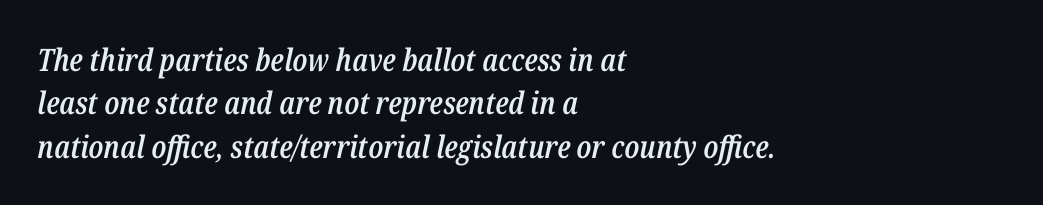
The image shows 31 px semibold, condensed type, italic (leaning right); set left-aligned, normal line spacing (1.4x), normal letter spacing, not underlined; low stroke contrast and a medium x-height.
